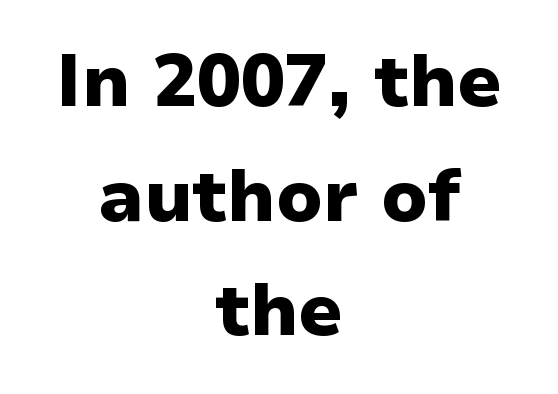
Q: Is the text bold? A: Yes.
Q: Is the text italic (slanted)? A: No, it is upright.
Q: Is the typeface a serif or a sans-serif typeface? A: Sans-serif.
Q: Is the text underlined? A: No.
Q: How is the paragraph aligned? A: Centered.
Q: Is the spacing between letters normal or unusually wide? A: Normal.
Q: Is the spacing between lines tight, normal or loose? A: Normal.
Q: Width (condensed, normal, or wide)? A: Normal.
Q: Stroke contrast? A: Low.
Q: x-height? A: Medium.
Q: Monospaced? A: No.
